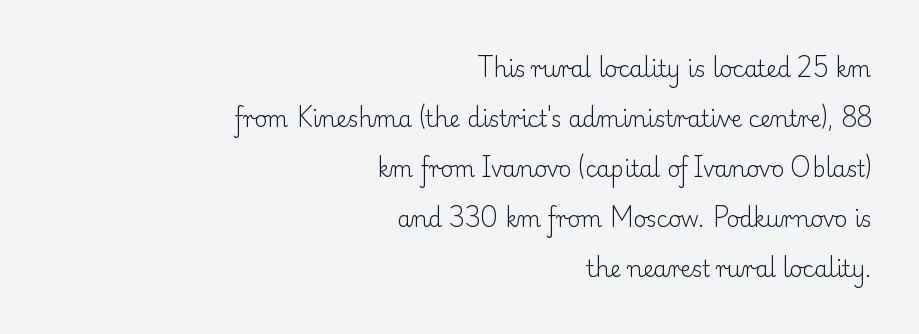
The image shows 22 px text type, upright; set right-aligned, loose line spacing (2.27x), normal letter spacing, not underlined.
